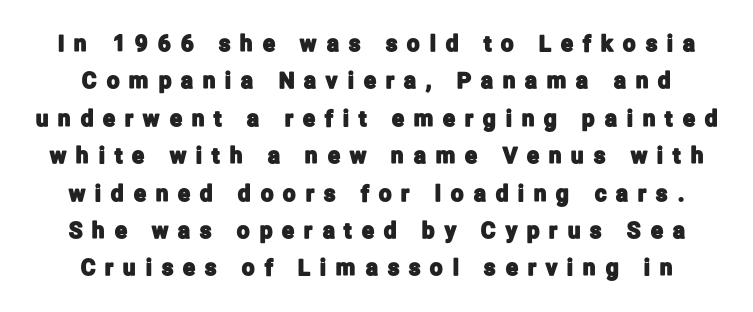
The typography opts for an upright posture over an oblique one. The type is letterspaced generously, with wide tracking. The string is rendered with underlining switched off. The designer left line spacing at the default.
